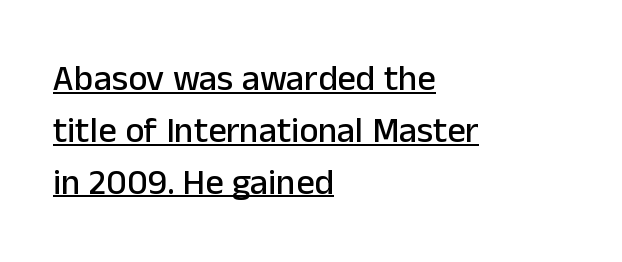
The image shows 36 px sans-serif type, upright; set left-aligned, normal line spacing (1.44x), normal letter spacing, underlined; low stroke contrast and a medium x-height.
